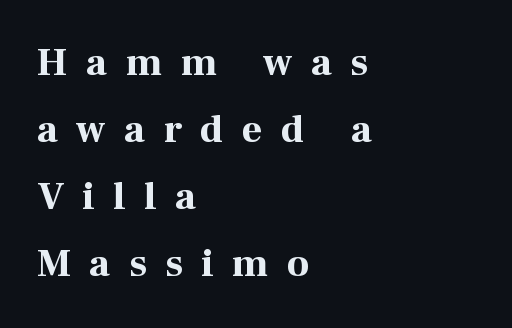
Q: Is the text bold? A: Yes.
Q: Is the text italic (slanted)? A: No, it is upright.
Q: Is the typeface a serif or a sans-serif typeface? A: Serif.
Q: Is the text underlined? A: No.
Q: How is the paragraph aligned? A: Left-aligned.
Q: Is the spacing between letters normal or unusually wide? A: Unusually wide.
Q: Width (condensed, normal, or wide)? A: Normal.
Q: Stroke contrast? A: High.
Q: x-height? A: Medium.
Q: Monospaced? A: No.
